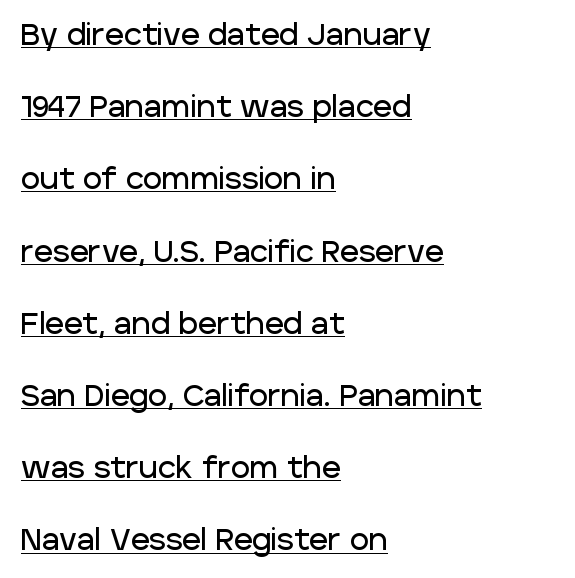
The image shows 29 px sans-serif type, upright; set left-aligned, loose line spacing (2.49x), normal letter spacing, underlined; low stroke contrast and a large x-height.
